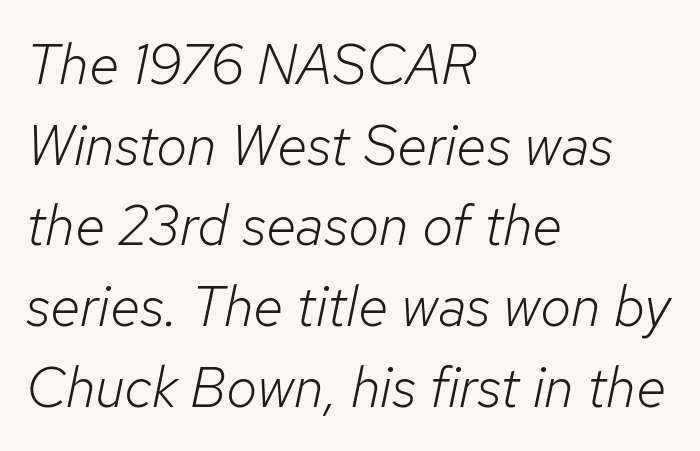
{"italic": "yes", "lean": "right", "slant_degrees": 12, "bold": "no", "weight": "light", "width": "normal", "stroke_contrast": "low", "x_height": "medium", "monospaced": "no", "underline": "no", "align": "left", "line_spacing": "normal", "line_spacing_ratio": 1.44, "letter_spacing": "normal", "letter_spacing_em": 0.0, "glyph_px": 56}
